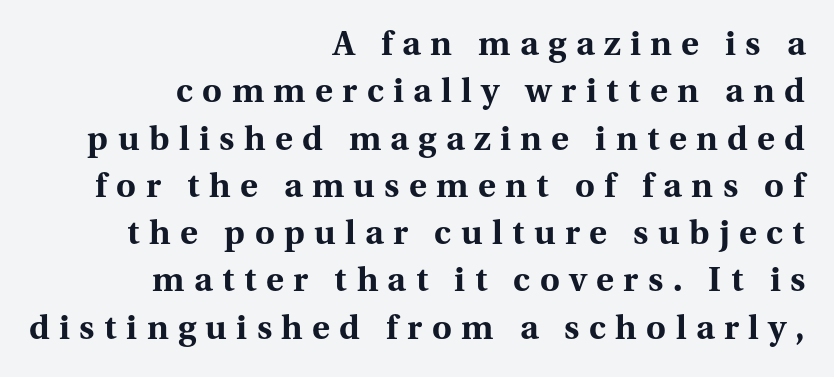
Q: Is the text bold? A: Yes.
Q: Is the text italic (slanted)? A: No, it is upright.
Q: Is the typeface a serif or a sans-serif typeface? A: Serif.
Q: Is the text underlined? A: No.
Q: How is the paragraph aligned? A: Right-aligned.
Q: Is the spacing between letters normal or unusually wide? A: Unusually wide.
Q: Is the spacing between lines tight, normal or loose? A: Normal.
Q: Width (condensed, normal, or wide)? A: Normal.
Q: Stroke contrast? A: Medium.
Q: x-height? A: Medium.
Q: Monospaced? A: No.
